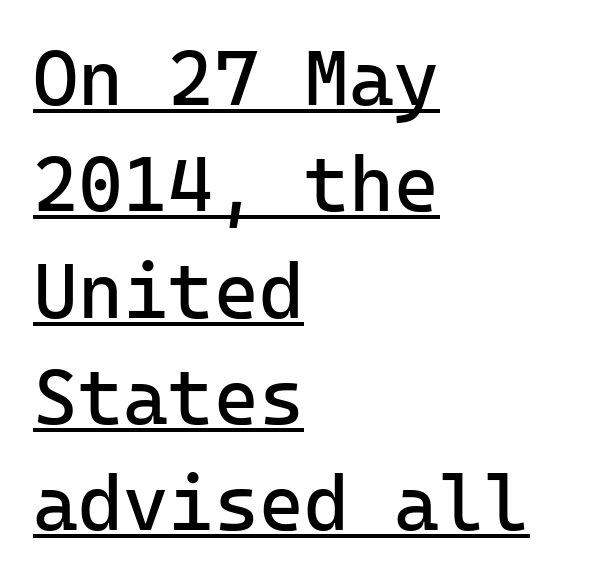
The image shows 77 px regular-weight sans-serif type, upright, monospaced; set left-aligned, normal line spacing (1.38x), normal letter spacing, underlined; low stroke contrast and a medium x-height.
